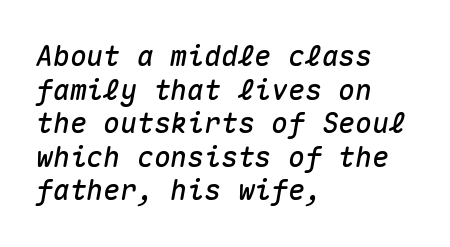
The image shows 28 px text type, italic (leaning right), monospaced; set left-aligned, line spacing 1.2x, normal letter spacing, not underlined; medium stroke contrast and a medium x-height.
